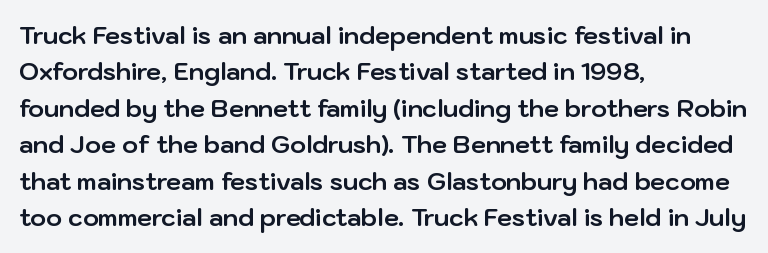
The designer left line spacing at the default. The horizontal fit of the characters is conventional and even. The specimen reads as upright at a glance. The passage shown is not underscored anywhere. The letters are bold, with thick, heavy strokes.
